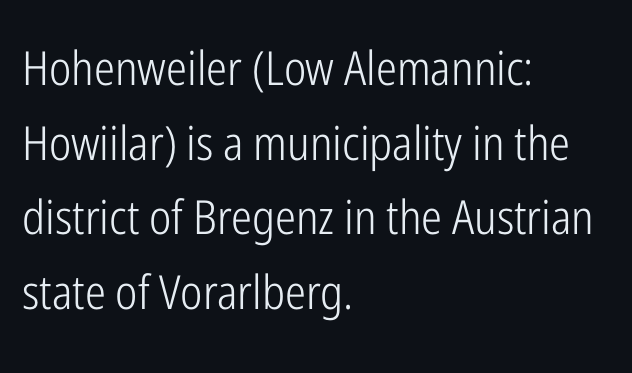
{"serif": "no", "italic": "no", "bold": "no", "weight": "light", "width": "condensed", "stroke_contrast": "low", "x_height": "medium", "monospaced": "no", "underline": "no", "align": "left", "line_spacing": "normal", "line_spacing_ratio": 1.59, "letter_spacing": "normal", "letter_spacing_em": 0.0, "glyph_px": 47}
